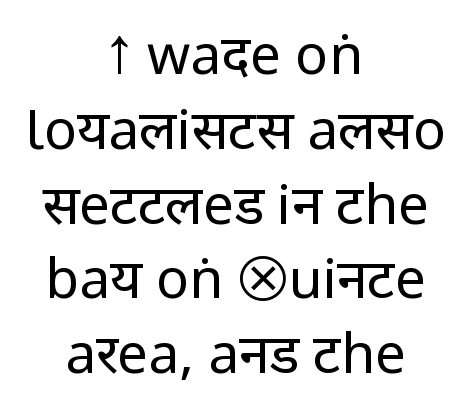
{"serif": "no", "italic": "no", "bold": "no", "weight": "regular", "width": "condensed", "stroke_contrast": "low", "underline": "no", "align": "center", "line_spacing": "normal", "line_spacing_ratio": 1.36, "letter_spacing": "normal", "letter_spacing_em": 0.0, "glyph_px": 55}
